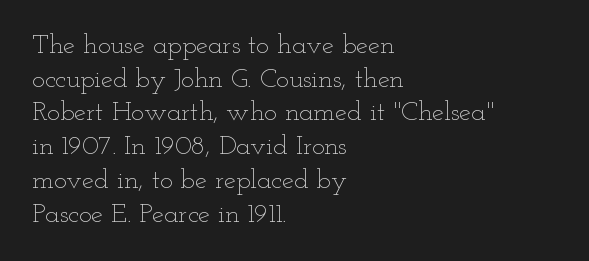
Whoever set this chose a conventional vertical rhythm. Each stroke keeps to a modest, everyday thickness or less. Is there any slant? The stems are plumb. Any mark beneath the type? The region is blank. Horizontal alignment here is leftward, the default for most running prose.
